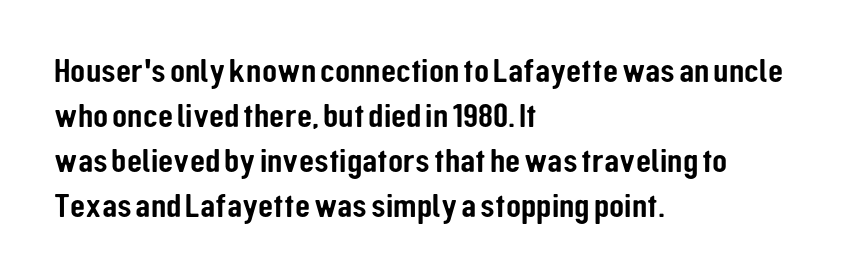
Students, note that the glyphs here touch the page at normal intervals. In terms of letterform style, serifs are entirely absent. Looks like regular typesetting: each glyph gets only the width it needs. Posture: vertical.
